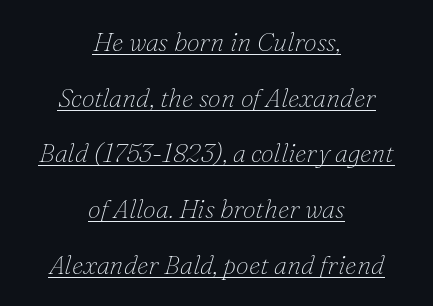
The image shows 26 px text type, italic (leaning right); set centered, loose line spacing (2.14x), normal letter spacing, underlined.
